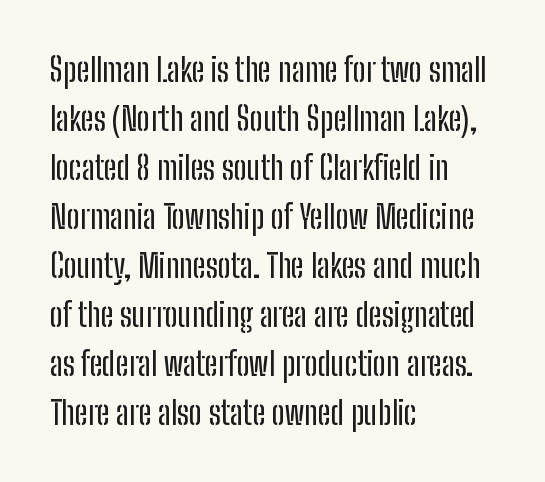
Students, observe: this is what conventionally led text looks like. How are the letters spaced? Ordinarily, with no added tracking. Notice how the passage keeps a crisp vertical edge on the left only. Character widths vary here, with narrow letters taking less room than wide ones. The type family on display is of the sans-serif kind. Any mark beneath the type? The region is blank.
